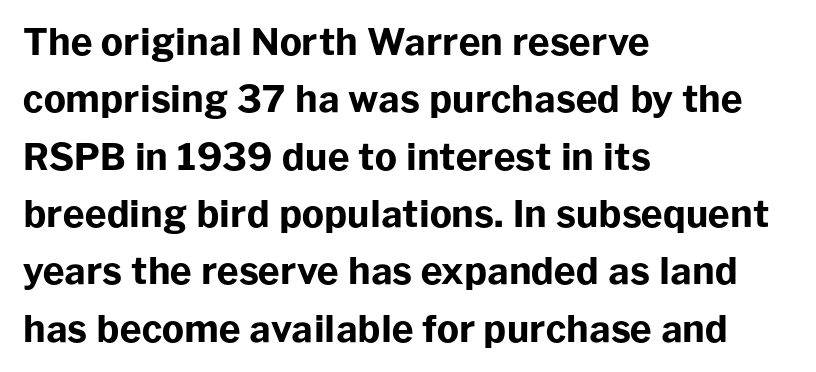
Q: Is the text bold? A: Yes.
Q: Is the text italic (slanted)? A: No, it is upright.
Q: Is the typeface a serif or a sans-serif typeface? A: Sans-serif.
Q: Is the text underlined? A: No.
Q: How is the paragraph aligned? A: Left-aligned.
Q: Is the spacing between letters normal or unusually wide? A: Normal.
Q: Is the spacing between lines tight, normal or loose? A: Normal.
Q: Width (condensed, normal, or wide)? A: Normal.
Q: Stroke contrast? A: Low.
Q: x-height? A: Medium.
Q: Monospaced? A: No.
